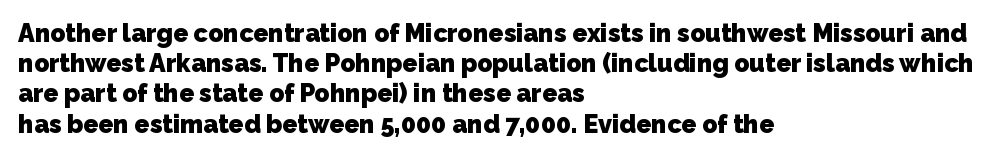
{"bold": "yes", "underline": "no", "align": "left", "line_spacing_ratio": 1.21, "letter_spacing": "normal", "letter_spacing_em": 0.0, "glyph_px": 25}
